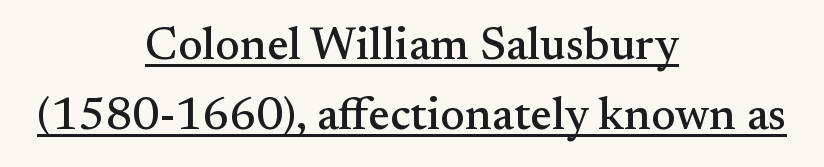
Q: Is the text italic (slanted)? A: No, it is upright.
Q: Is the typeface a serif or a sans-serif typeface? A: Serif.
Q: Is the text underlined? A: Yes.
Q: How is the paragraph aligned? A: Centered.
Q: Is the spacing between letters normal or unusually wide? A: Normal.
Q: Is the spacing between lines tight, normal or loose? A: Normal.
Q: Width (condensed, normal, or wide)? A: Normal.
Q: Stroke contrast? A: Medium.
Q: x-height? A: Small.
Q: Monospaced? A: No.
